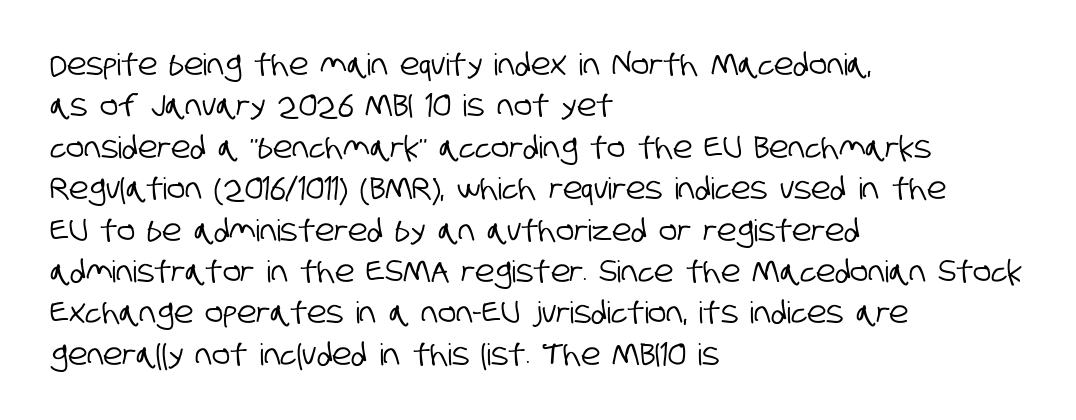
Tracking here is standard; glyphs follow each other at the usual distance. Short and long lines alike share a common starting point at left. In terms of leading, this rendering sits right in the middle. Regarding serifs, this sample does without them. Has an underline been added? It has not. Here the designer chose a conventional face with non-uniform glyph widths.
